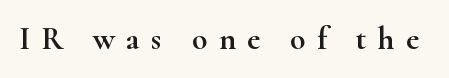
The image shows 32 px wide serif type, upright; set unusually wide letter spacing (+0.35 em), not underlined; high stroke contrast and a small x-height.
